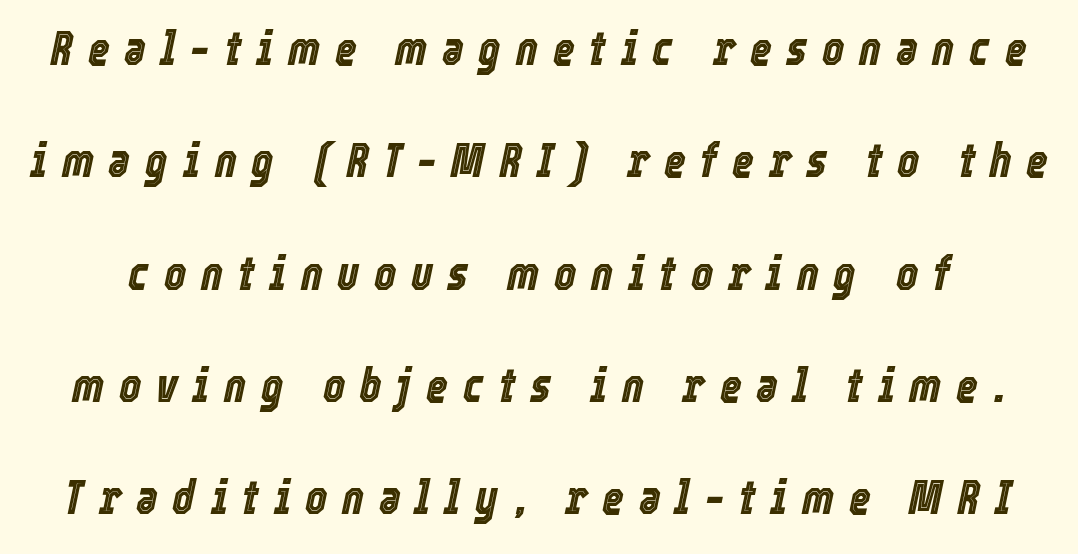
{"italic": "yes", "lean": "right", "slant_degrees": 12, "width": "condensed", "x_height": "medium", "monospaced": "no", "underline": "no", "line_spacing": "loose", "line_spacing_ratio": 2.39, "letter_spacing": "wide", "letter_spacing_em": 0.31, "glyph_px": 47}
